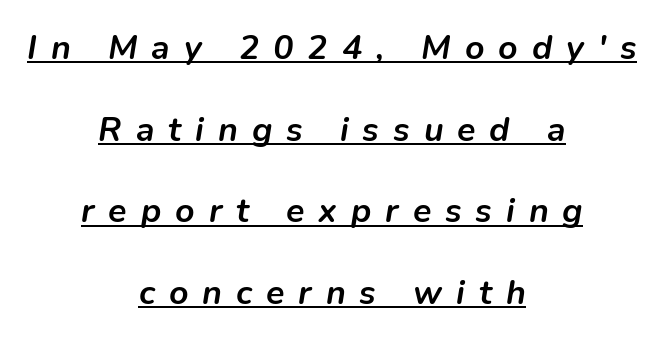
Q: Is the text bold? A: Yes.
Q: Is the text italic (slanted)? A: Yes, it leans right by about 9 degrees.
Q: Is the text underlined? A: Yes.
Q: How is the paragraph aligned? A: Centered.
Q: Is the spacing between letters normal or unusually wide? A: Unusually wide.
Q: Is the spacing between lines tight, normal or loose? A: Loose.
Q: Width (condensed, normal, or wide)? A: Normal.
Q: Stroke contrast? A: Low.
Q: x-height? A: Medium.
Q: Monospaced? A: No.
